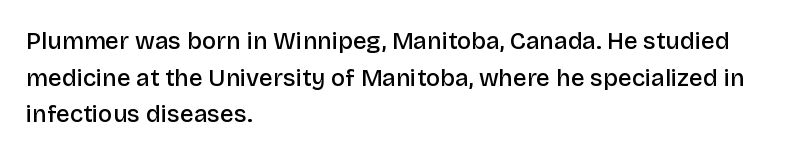
Q: Is the text bold? A: Semi-bold.
Q: Is the text italic (slanted)? A: No, it is upright.
Q: Is the text underlined? A: No.
Q: How is the paragraph aligned? A: Left-aligned.
Q: Is the spacing between letters normal or unusually wide? A: Normal.
Q: Is the spacing between lines tight, normal or loose? A: Normal.
